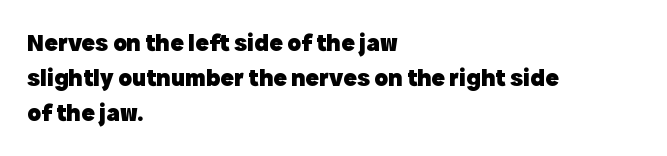
{"italic": "no", "bold": "yes", "underline": "no", "align": "left", "line_spacing": "normal", "line_spacing_ratio": 1.41, "letter_spacing": "normal", "letter_spacing_em": 0.0, "glyph_px": 25}
